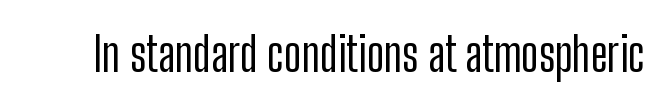
Q: Is the text italic (slanted)? A: No, it is upright.
Q: Is the typeface a serif or a sans-serif typeface? A: Sans-serif.
Q: Is the text underlined? A: No.
Q: Is the spacing between letters normal or unusually wide? A: Normal.
Q: Width (condensed, normal, or wide)? A: Condensed.
Q: Stroke contrast? A: Low.
Q: x-height? A: Medium.
Q: Monospaced? A: No.
